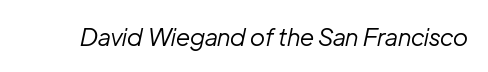
{"italic": "yes", "lean": "right", "slant_degrees": 12, "bold": "no", "underline": "no", "letter_spacing": "normal", "letter_spacing_em": 0.0, "glyph_px": 24}
